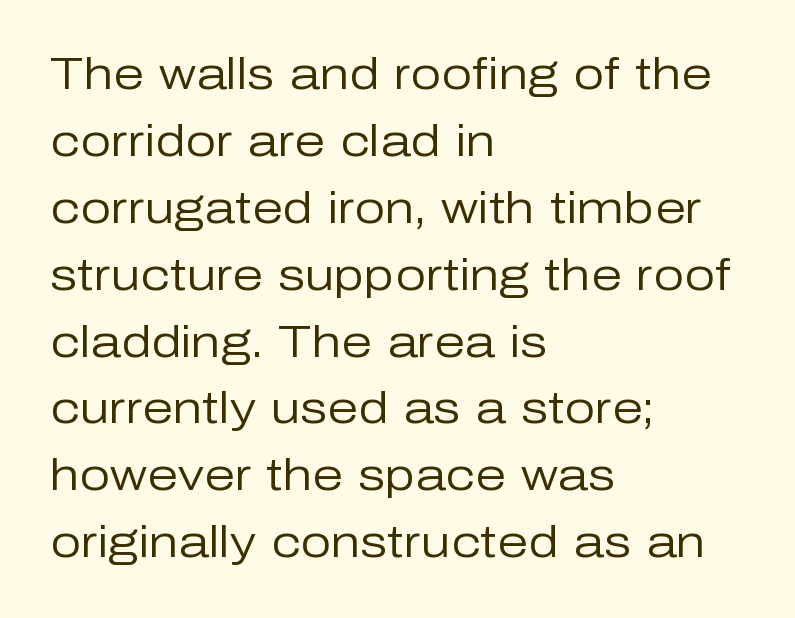
Successive baselines arrive at the customary interval. Nothing heavy about these letters — not bold at all. The rag falls on the right side of this text block. Are there feet on the stems? There aren't — it's a sans. This sample has the flowing, uneven cadence of proportional lettering.
